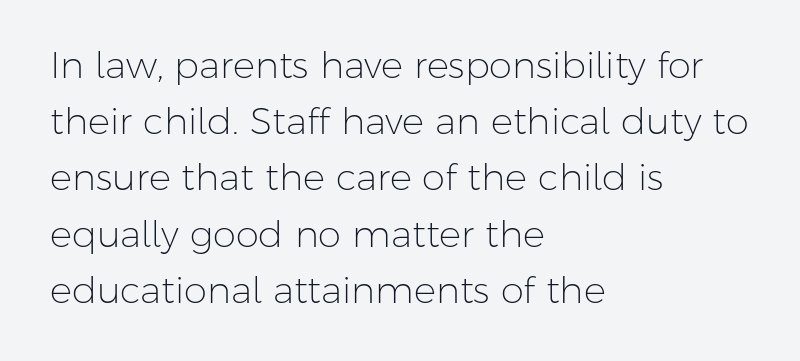
Q: Is the text bold? A: No.
Q: Is the text italic (slanted)? A: No, it is upright.
Q: Is the typeface a serif or a sans-serif typeface? A: Sans-serif.
Q: Is the text underlined? A: No.
Q: How is the paragraph aligned? A: Left-aligned.
Q: Is the spacing between letters normal or unusually wide? A: Normal.
Q: Is the spacing between lines tight, normal or loose? A: Normal.
Q: Width (condensed, normal, or wide)? A: Normal.
Q: Stroke contrast? A: Low.
Q: x-height? A: Medium.
Q: Monospaced? A: No.
